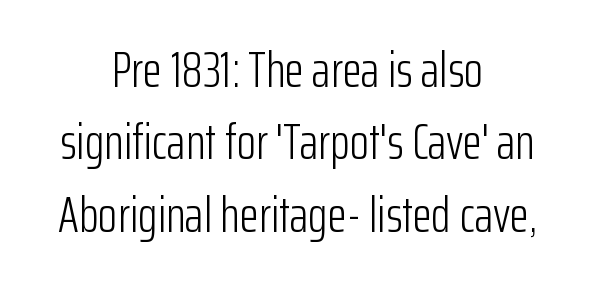
{"serif": "no", "italic": "no", "bold": "no", "weight": "light", "width": "condensed", "stroke_contrast": "low", "x_height": "medium", "monospaced": "no", "underline": "no", "align": "center", "line_spacing": "normal", "line_spacing_ratio": 1.45, "letter_spacing": "normal", "letter_spacing_em": 0.0, "glyph_px": 50}
